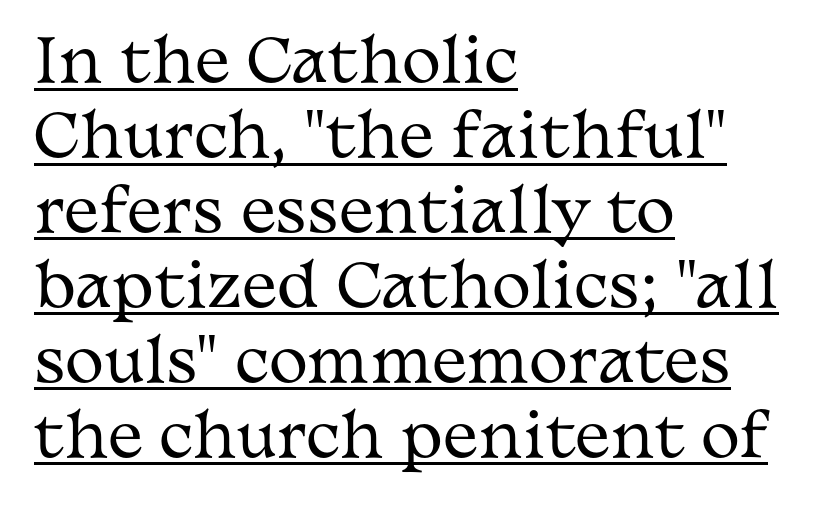
The image shows 59 px regular-weight, wide serif type, upright; set left-aligned, normal line spacing (1.27x), normal letter spacing, underlined; medium stroke contrast and a medium x-height.
